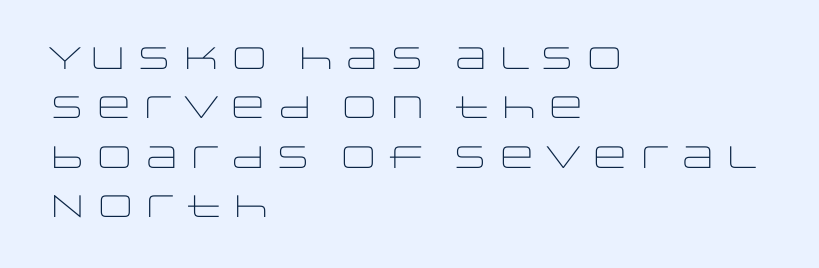
The image shows 31 px light, wide sans-serif type, upright; set left-aligned, normal line spacing (1.59x), normal letter spacing, not underlined; low stroke contrast and a large x-height.
